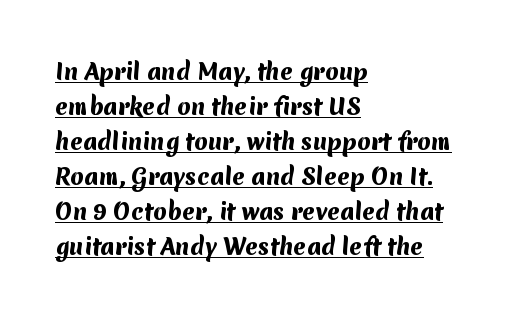
Q: Is the text bold? A: Yes.
Q: Is the text underlined? A: Yes.
Q: How is the paragraph aligned? A: Left-aligned.
Q: Is the spacing between letters normal or unusually wide? A: Normal.
Q: Is the spacing between lines tight, normal or loose? A: Normal.
